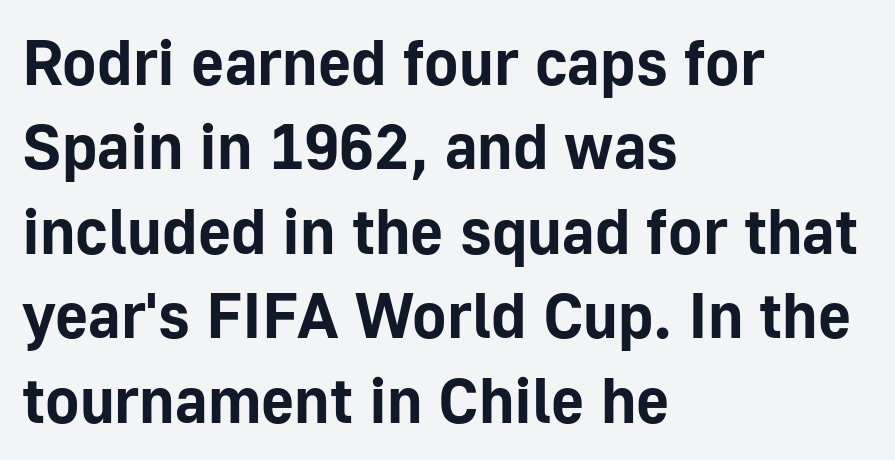
Spacing between characters is what you'd get straight out of the box. Look at the bottom of the vertical strokes: they stop flat, with no serifs. Students, observe: this is what conventionally led text looks like. The glyphs are unaccompanied by any horizontal stroke below them. Each glyph is drawn with heavy, bold strokes. Upright lettering throughout.
